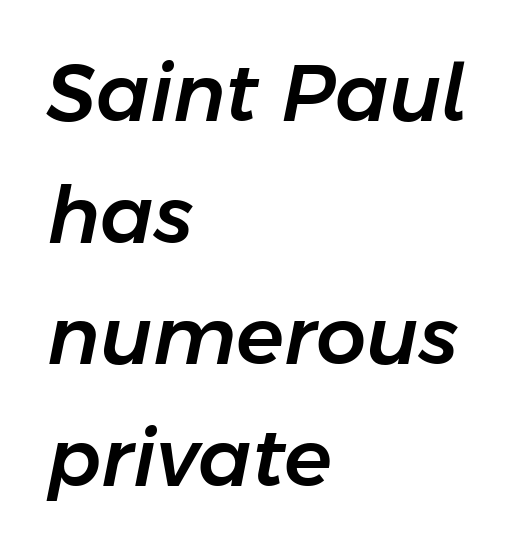
Q: Is the text italic (slanted)? A: Yes, it leans right by about 11 degrees.
Q: Is the text underlined? A: No.
Q: How is the paragraph aligned? A: Left-aligned.
Q: Is the spacing between letters normal or unusually wide? A: Normal.
Q: Is the spacing between lines tight, normal or loose? A: Normal.
Q: Width (condensed, normal, or wide)? A: Normal.
Q: Stroke contrast? A: Low.
Q: x-height? A: Medium.
Q: Monospaced? A: No.
